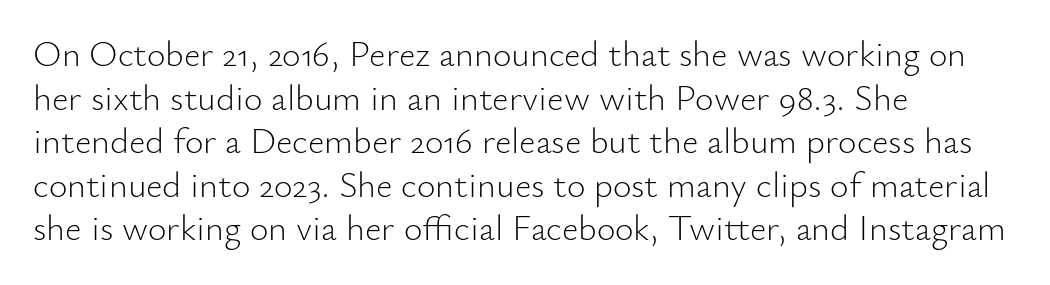
Q: Is the text bold? A: No.
Q: Is the text italic (slanted)? A: No, it is upright.
Q: Is the typeface a serif or a sans-serif typeface? A: Sans-serif.
Q: Is the text underlined? A: No.
Q: How is the paragraph aligned? A: Left-aligned.
Q: Is the spacing between letters normal or unusually wide? A: Normal.
Q: Width (condensed, normal, or wide)? A: Normal.
Q: Stroke contrast? A: Low.
Q: x-height? A: Small.
Q: Monospaced? A: No.
